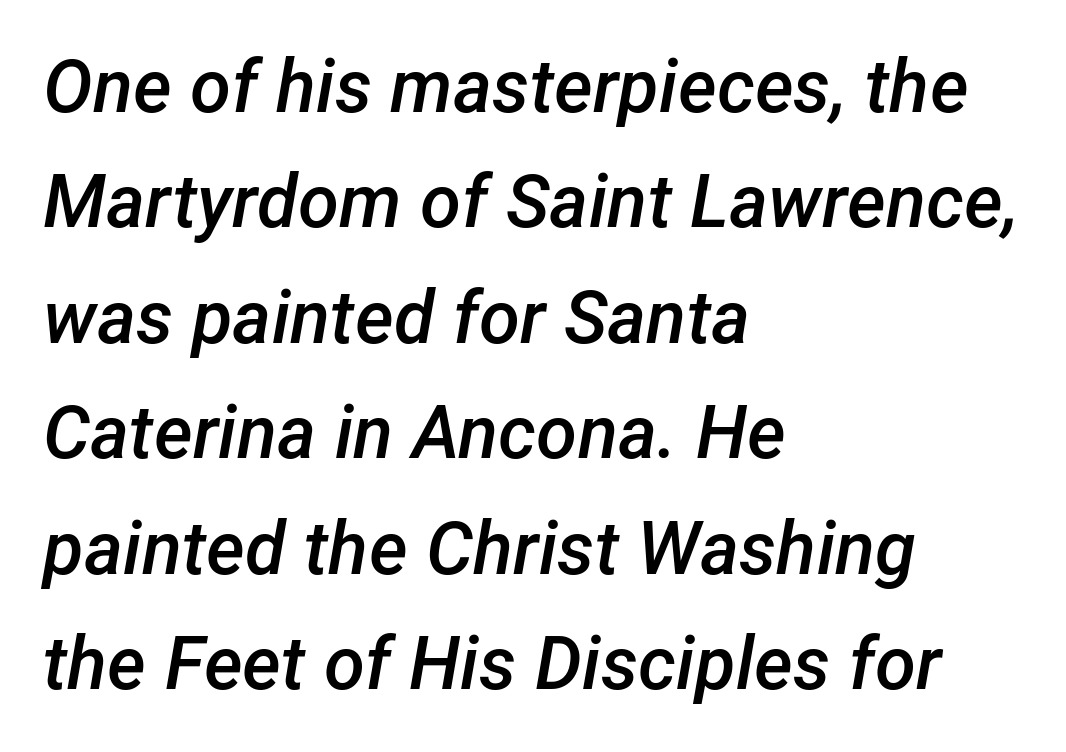
{"italic": "yes", "lean": "right", "slant_degrees": 12, "bold": "semi", "weight": "semibold", "width": "normal", "stroke_contrast": "low", "x_height": "medium", "monospaced": "no", "underline": "no", "align": "left", "line_spacing": "normal", "line_spacing_ratio": 1.56, "letter_spacing": "normal", "letter_spacing_em": 0.0, "glyph_px": 74}
